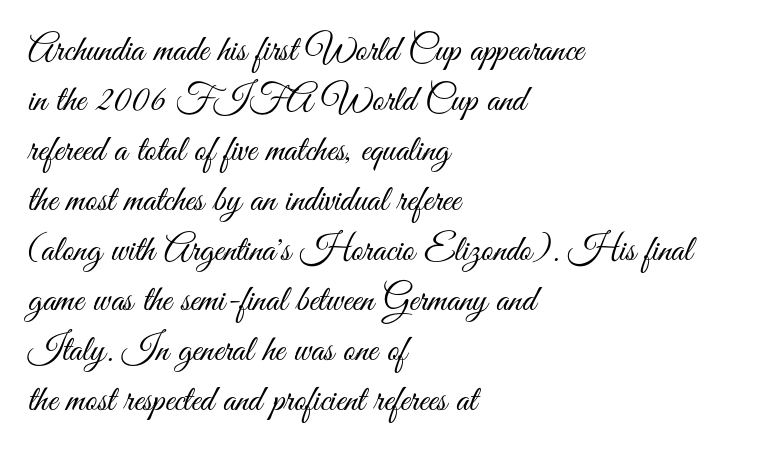
The image shows 37 px light, condensed sans-serif type; set left-aligned, normal line spacing (1.35x), normal letter spacing, not underlined; medium stroke contrast and a small x-height.
